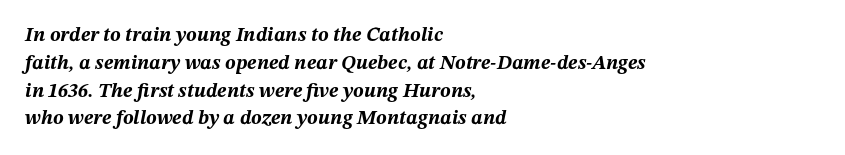
{"italic": "yes", "lean": "right", "slant_degrees": 12, "bold": "yes", "underline": "no", "align": "left", "line_spacing": "normal", "line_spacing_ratio": 1.39, "letter_spacing": "normal", "letter_spacing_em": 0.0, "glyph_px": 20}
